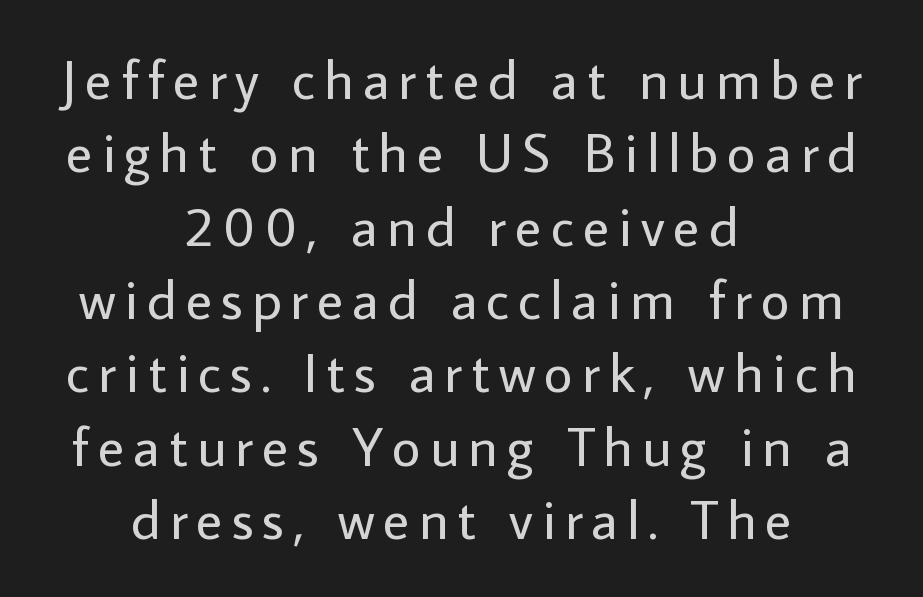
Q: Is the text bold? A: No.
Q: Is the text italic (slanted)? A: No, it is upright.
Q: Is the typeface a serif or a sans-serif typeface? A: Sans-serif.
Q: Is the text underlined? A: No.
Q: How is the paragraph aligned? A: Centered.
Q: Is the spacing between lines tight, normal or loose? A: Normal.
Q: Width (condensed, normal, or wide)? A: Normal.
Q: Stroke contrast? A: Low.
Q: x-height? A: Medium.
Q: Monospaced? A: No.
